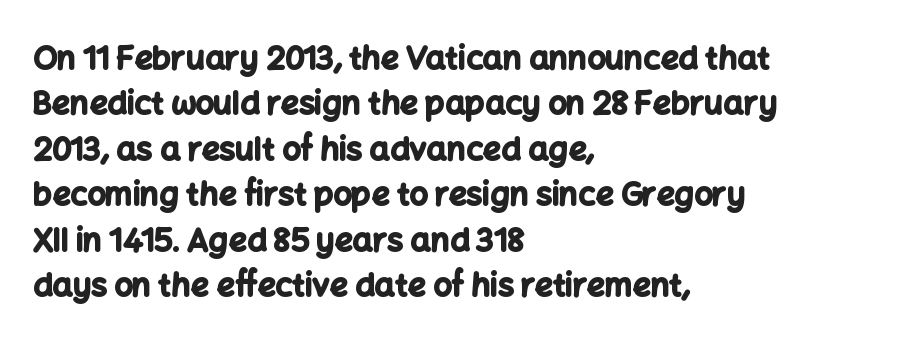
{"serif": "no", "italic": "no", "bold": "yes", "weight": "bold", "width": "normal", "stroke_contrast": "low", "x_height": "medium", "monospaced": "no", "underline": "no", "align": "left", "line_spacing": "normal", "line_spacing_ratio": 1.42, "letter_spacing": "normal", "letter_spacing_em": 0.0, "glyph_px": 32}
